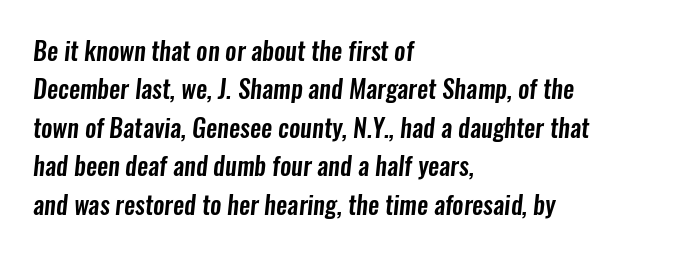
Q: Is the text underlined? A: No.
Q: How is the paragraph aligned? A: Left-aligned.
Q: Is the spacing between letters normal or unusually wide? A: Normal.
Q: Is the spacing between lines tight, normal or loose? A: Normal.
